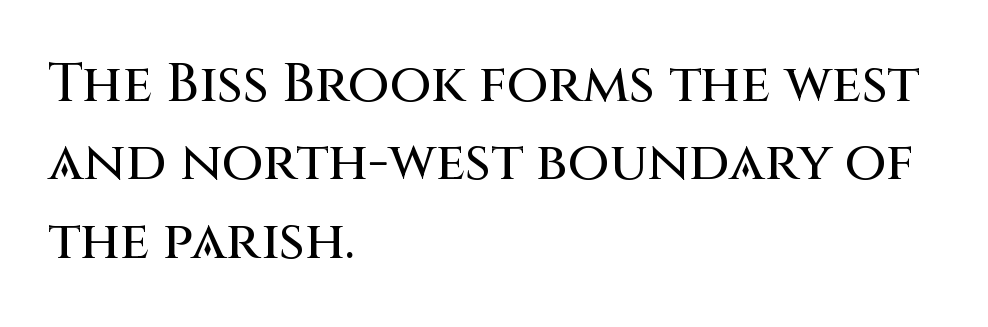
No feet cap the strokes, marking this as sans-serif type. This sample is left-justified, so line endings fall wherever the words run out. The vertical gap from one line to the next is medium. Rendered with straight, roman letterforms. The letters advance in unequal steps, a hallmark of proportional type.
